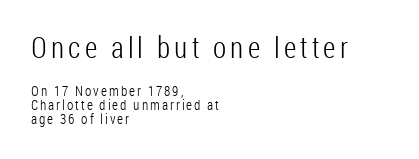
{"serif": "no", "italic": "no", "bold": "no", "weight": "light", "width": "condensed", "stroke_contrast": "low", "x_height": "medium", "monospaced": "no", "underline": "no", "align": "left", "line_spacing": "tight", "line_spacing_ratio": 0.99, "larger_block": "first", "size_ratio": 2.07, "glyph_px": 29}
